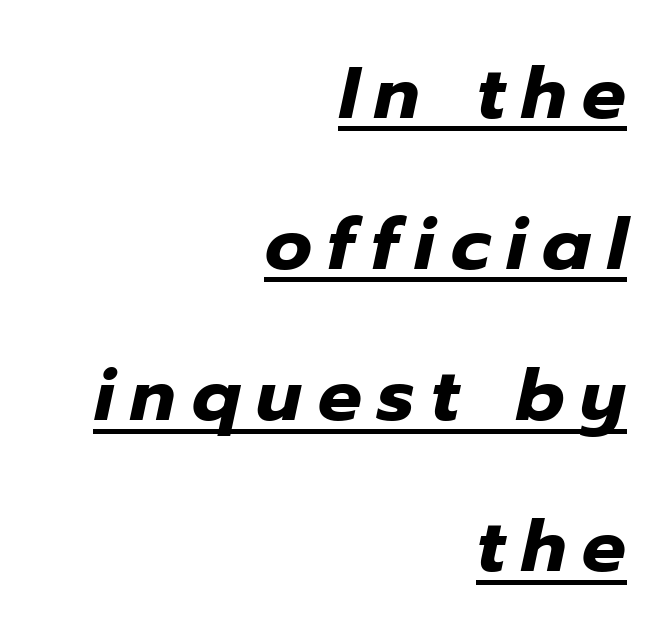
{"italic": "yes", "lean": "right", "slant_degrees": 12, "bold": "yes", "weight": "heavy", "width": "normal", "stroke_contrast": "low", "x_height": "medium", "monospaced": "no", "underline": "yes", "align": "right", "line_spacing": "loose", "line_spacing_ratio": 2.07, "letter_spacing": "wide", "letter_spacing_em": 0.22, "glyph_px": 73}
